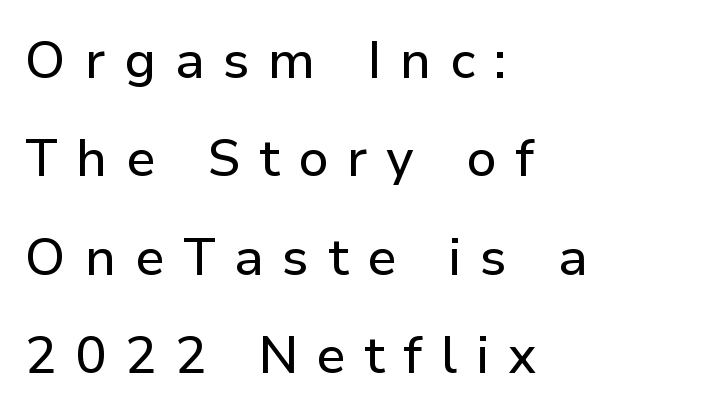
The image shows 52 px sans-serif type, upright; set left-aligned, line spacing 1.89x, unusually wide letter spacing (+0.36 em), not underlined; low stroke contrast and a medium x-height.
